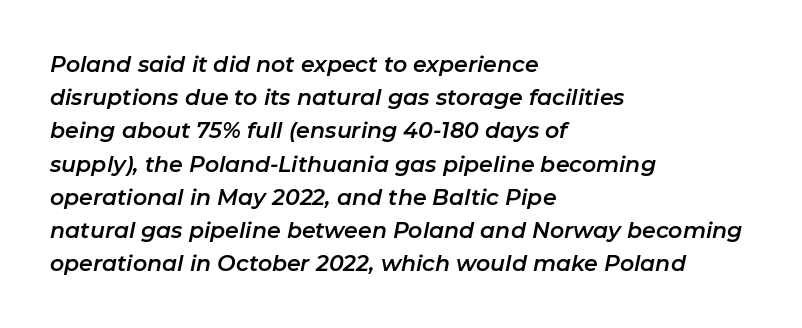
Q: Is the text italic (slanted)? A: Yes, it leans right by about 11 degrees.
Q: Is the text underlined? A: No.
Q: How is the paragraph aligned? A: Left-aligned.
Q: Is the spacing between letters normal or unusually wide? A: Normal.
Q: Is the spacing between lines tight, normal or loose? A: Normal.
